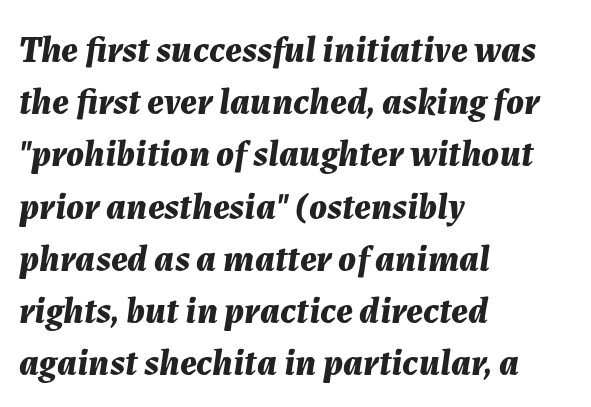
Q: Is the text bold? A: Yes.
Q: Is the text italic (slanted)? A: Yes, it leans right by about 7 degrees.
Q: Is the text underlined? A: No.
Q: How is the paragraph aligned? A: Left-aligned.
Q: Is the spacing between letters normal or unusually wide? A: Normal.
Q: Is the spacing between lines tight, normal or loose? A: Normal.
Q: Width (condensed, normal, or wide)? A: Normal.
Q: Stroke contrast? A: Medium.
Q: x-height? A: Medium.
Q: Monospaced? A: No.
